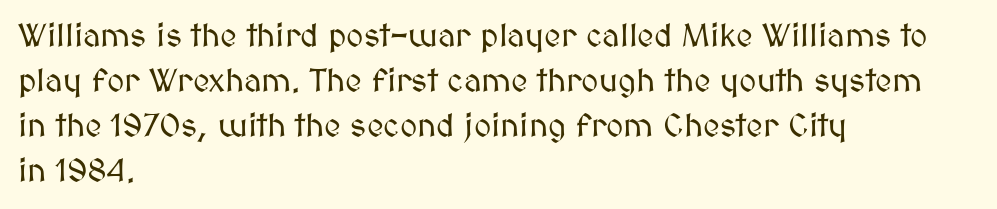
{"italic": "no", "width": "normal", "stroke_contrast": "medium", "x_height": "medium", "monospaced": "no", "underline": "no", "align": "left", "line_spacing": "normal", "line_spacing_ratio": 1.36, "letter_spacing": "normal", "letter_spacing_em": 0.0, "glyph_px": 33}
